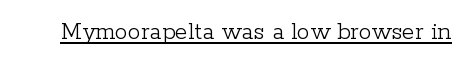
{"italic": "no", "bold": "no", "underline": "yes", "letter_spacing": "normal", "letter_spacing_em": 0.0, "glyph_px": 26}
